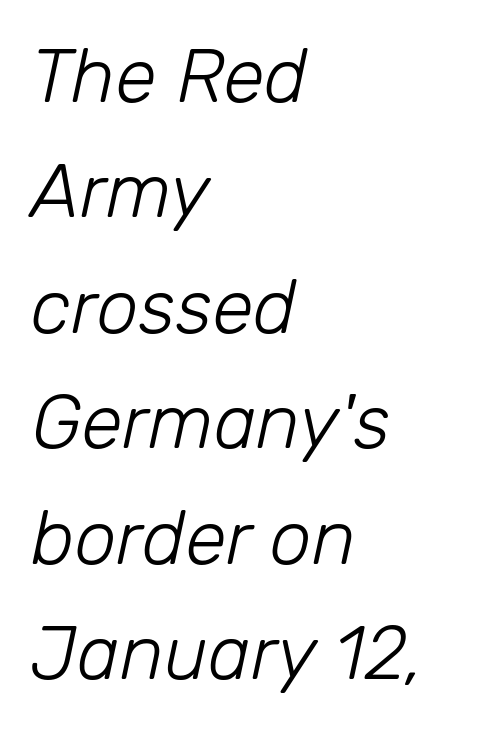
Q: Is the text bold? A: No.
Q: Is the text italic (slanted)? A: Yes, it leans right by about 12 degrees.
Q: Is the text underlined? A: No.
Q: How is the paragraph aligned? A: Left-aligned.
Q: Is the spacing between letters normal or unusually wide? A: Normal.
Q: Is the spacing between lines tight, normal or loose? A: Normal.
Q: Width (condensed, normal, or wide)? A: Normal.
Q: Stroke contrast? A: Low.
Q: x-height? A: Medium.
Q: Monospaced? A: No.
